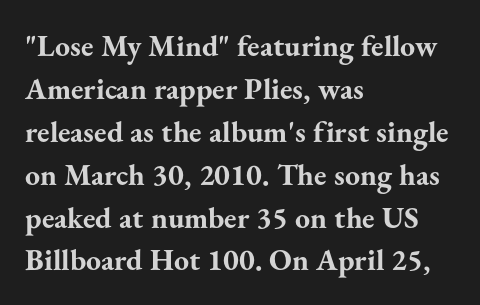
The lines are quadded left. Does the type have serifs? Yes, each stem ends in a small foot. Regular leading. The typesetting leans heavy: a genuine bold. Nobody touched the tracking dial on this one. When letters stand straight like this, we call the style roman or upright.
